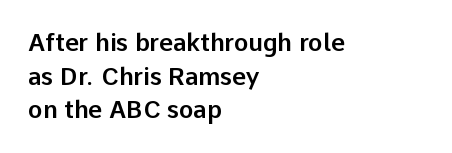
Leading matches the norm, producing a regular column. Every stem runs plumb, perpendicular to the baseline. Underline: absent. In CSS terms this would be text-align: left. Here the glyphs are tracked normally, forming tight word shapes.
